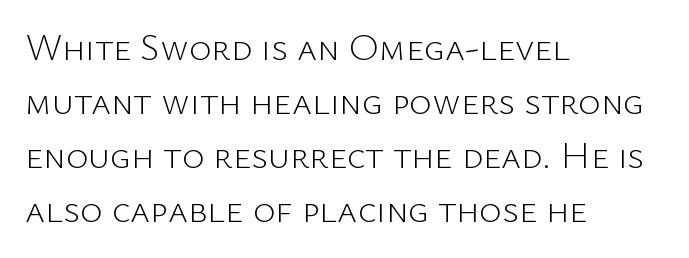
The rendering anchors every line to the left-hand side. Decoration check: the copy has no underline. The face used here is a sans, in the tradition of grotesques and geometrics. How would I describe the line gaps? Plain and ordinary. Vertical stems look standard width or narrower in stroke.
